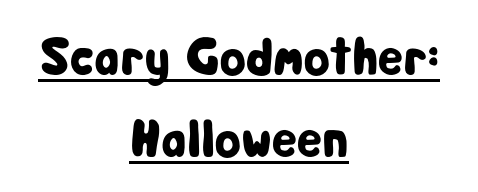
{"serif": "no", "italic": "no", "width": "condensed", "stroke_contrast": "low", "x_height": "medium", "monospaced": "no", "underline": "yes", "align": "center", "line_spacing": "normal", "line_spacing_ratio": 1.55, "letter_spacing": "normal", "letter_spacing_em": 0.0, "glyph_px": 53}
